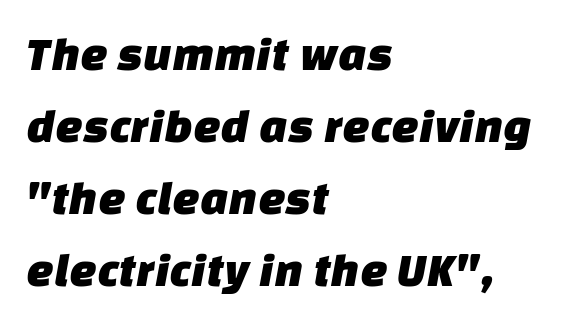
The image shows 49 px sans-serif type; set left-aligned, normal line spacing (1.47x), normal letter spacing, not underlined; low stroke contrast and a large x-height.
